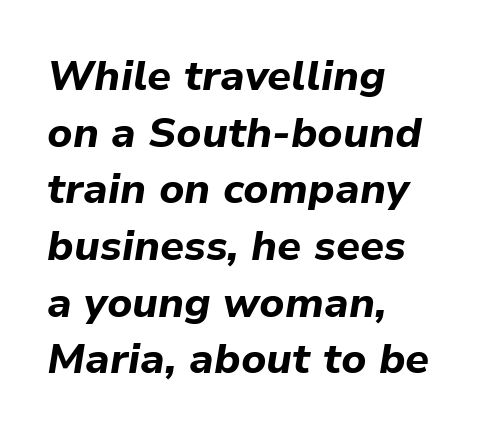
Q: Is the text bold? A: Yes.
Q: Is the text italic (slanted)? A: Yes, it leans right by about 9 degrees.
Q: Is the text underlined? A: No.
Q: How is the paragraph aligned? A: Left-aligned.
Q: Is the spacing between letters normal or unusually wide? A: Normal.
Q: Is the spacing between lines tight, normal or loose? A: Normal.
Q: Width (condensed, normal, or wide)? A: Normal.
Q: Stroke contrast? A: Low.
Q: x-height? A: Medium.
Q: Monospaced? A: No.
